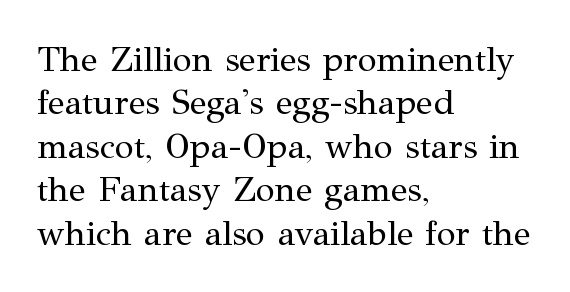
Caption: face not bold, strokes unweighted. The letters advance in unequal steps, a hallmark of proportional type. Note: serifs present on the glyphs. Notice how the stems are strictly vertical — no italics here.
